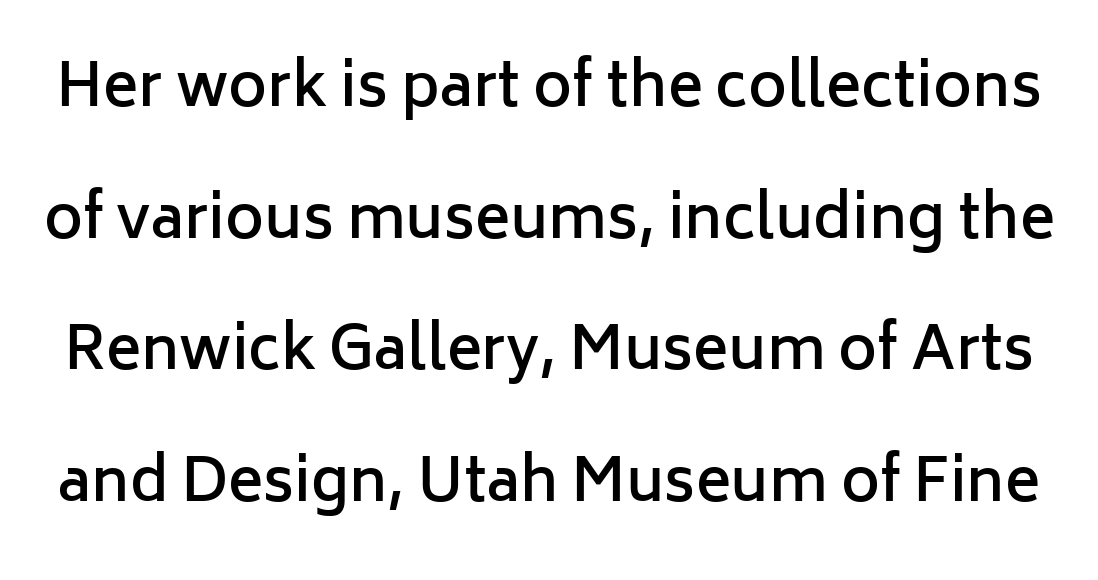
{"serif": "no", "italic": "no", "bold": "semi", "weight": "semibold", "width": "normal", "stroke_contrast": "low", "x_height": "medium", "monospaced": "no", "underline": "no", "line_spacing": "loose", "line_spacing_ratio": 2.23, "letter_spacing": "normal", "letter_spacing_em": 0.0, "glyph_px": 59}
